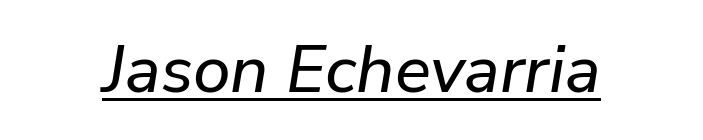
Q: Is the text italic (slanted)? A: Yes, it leans right by about 9 degrees.
Q: Is the text underlined? A: Yes.
Q: Is the spacing between letters normal or unusually wide? A: Normal.
Q: Width (condensed, normal, or wide)? A: Normal.
Q: Stroke contrast? A: Low.
Q: x-height? A: Medium.
Q: Monospaced? A: No.
